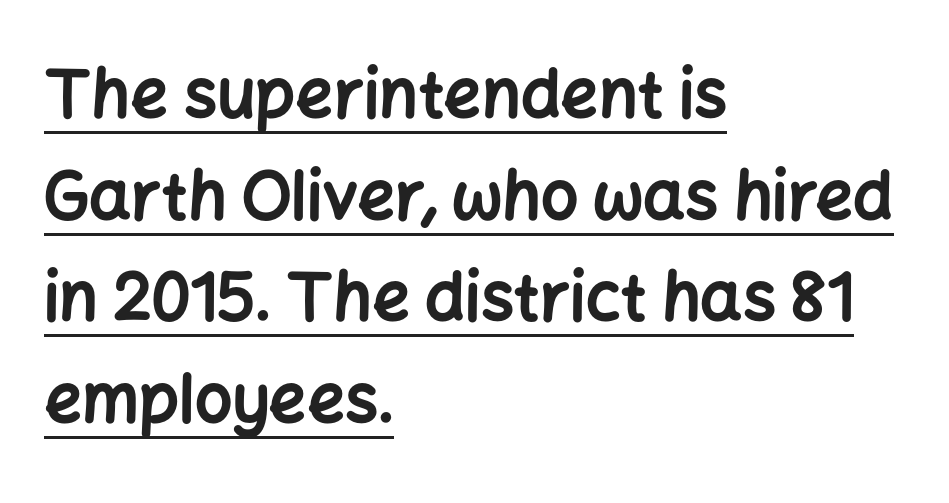
The image shows 66 px bold sans-serif type, upright; set left-aligned, normal line spacing (1.54x), normal letter spacing, underlined; low stroke contrast and a medium x-height.
